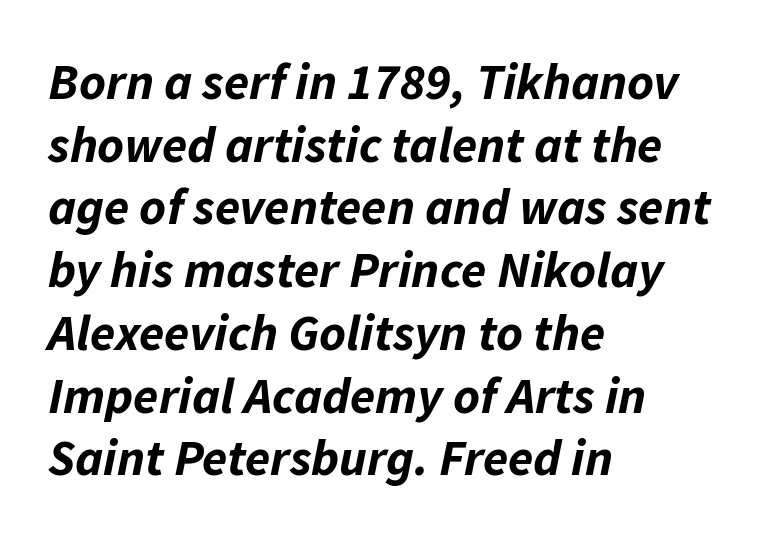
{"italic": "yes", "lean": "right", "slant_degrees": 11, "bold": "yes", "weight": "bold", "width": "normal", "stroke_contrast": "low", "x_height": "medium", "monospaced": "no", "underline": "no", "align": "left", "line_spacing_ratio": 1.23, "letter_spacing": "normal", "letter_spacing_em": 0.0, "glyph_px": 51}
